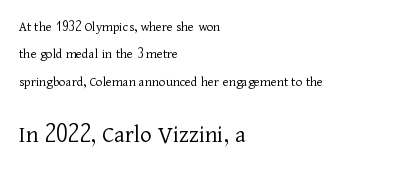
Bare-footed words on every line. Bold? No — there's no thickening of the strokes. The line texture is even and compact thanks to regular tracking. Posture: straight, roman, zero tilt. The block of text is sparse from top to bottom, with ample space between rows.
